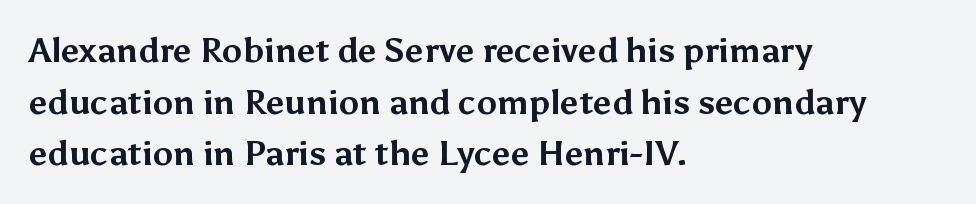
Q: Is the text bold? A: Yes.
Q: Is the text italic (slanted)? A: No, it is upright.
Q: Is the typeface a serif or a sans-serif typeface? A: Sans-serif.
Q: Is the text underlined? A: No.
Q: How is the paragraph aligned? A: Left-aligned.
Q: Is the spacing between letters normal or unusually wide? A: Normal.
Q: Is the spacing between lines tight, normal or loose? A: Normal.
Q: Width (condensed, normal, or wide)? A: Normal.
Q: Stroke contrast? A: Medium.
Q: x-height? A: Medium.
Q: Monospaced? A: No.
